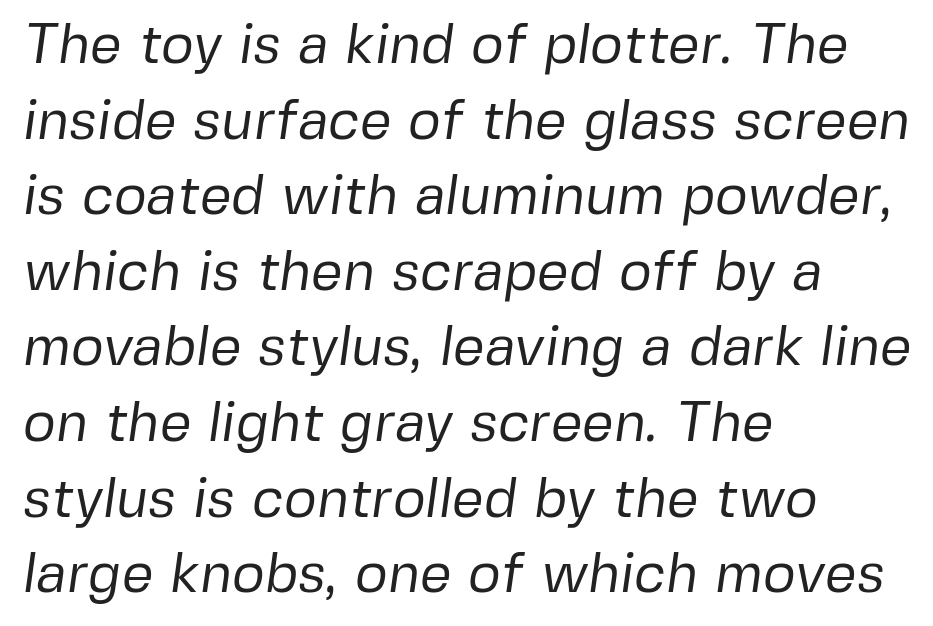
Q: Is the text bold? A: No.
Q: Is the typeface a serif or a sans-serif typeface? A: Sans-serif.
Q: Is the text underlined? A: No.
Q: How is the paragraph aligned? A: Left-aligned.
Q: Is the spacing between letters normal or unusually wide? A: Normal.
Q: Is the spacing between lines tight, normal or loose? A: Normal.
Q: Width (condensed, normal, or wide)? A: Normal.
Q: Stroke contrast? A: Low.
Q: x-height? A: Medium.
Q: Monospaced? A: No.
